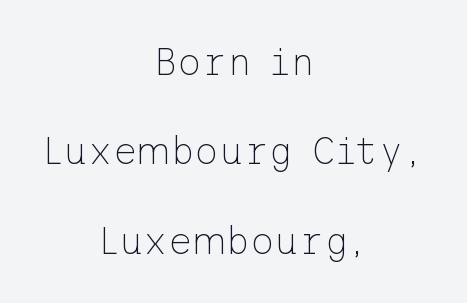
{"serif": "no", "italic": "no", "bold": "no", "weight": "thin", "width": "normal", "stroke_contrast": "low", "x_height": "medium", "underline": "no", "align": "center", "line_spacing": "loose", "line_spacing_ratio": 2.35, "letter_spacing": "normal", "letter_spacing_em": 0.0, "glyph_px": 38}
